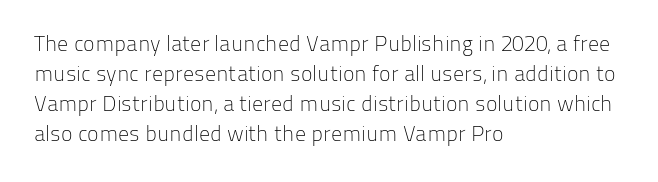
{"italic": "no", "bold": "no", "underline": "no", "align": "left", "line_spacing": "normal", "line_spacing_ratio": 1.37, "letter_spacing": "normal", "letter_spacing_em": 0.0, "glyph_px": 22}
